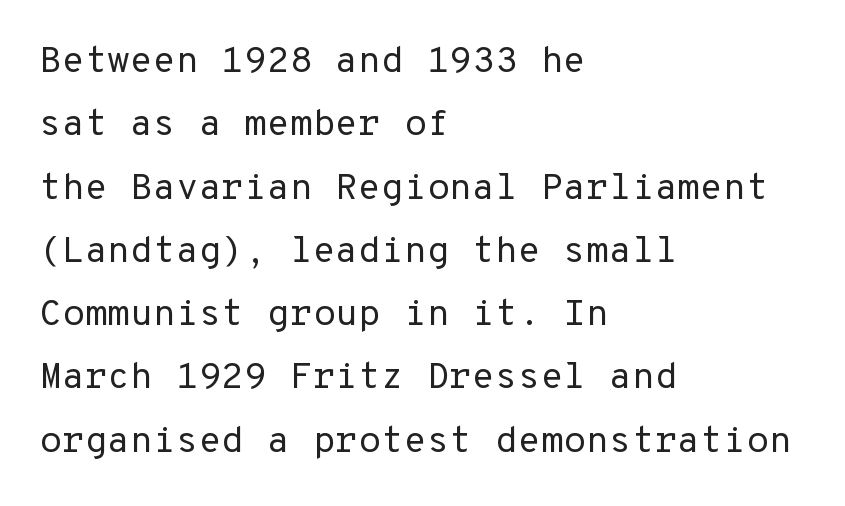
{"serif": "no", "italic": "no", "bold": "no", "weight": "regular", "width": "normal", "stroke_contrast": "low", "x_height": "medium", "underline": "no", "align": "left", "line_spacing_ratio": 1.71, "letter_spacing": "normal", "letter_spacing_em": 0.0, "glyph_px": 37}
